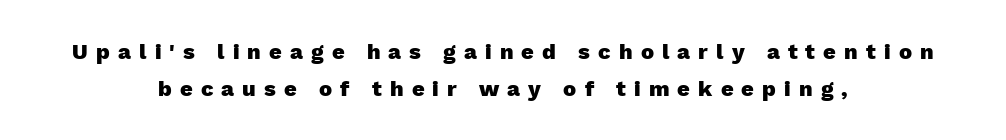
When letters stand straight like this, we call the style roman or upright. Line starts and ends both wander, symmetrically. Notice how descenders clear the ascenders below comfortably — that's standard leading. Substantial extra tracking has been applied to these lines. Check the space under the baseline: it is left empty. The characters look thick and weighty, a clear bold.
